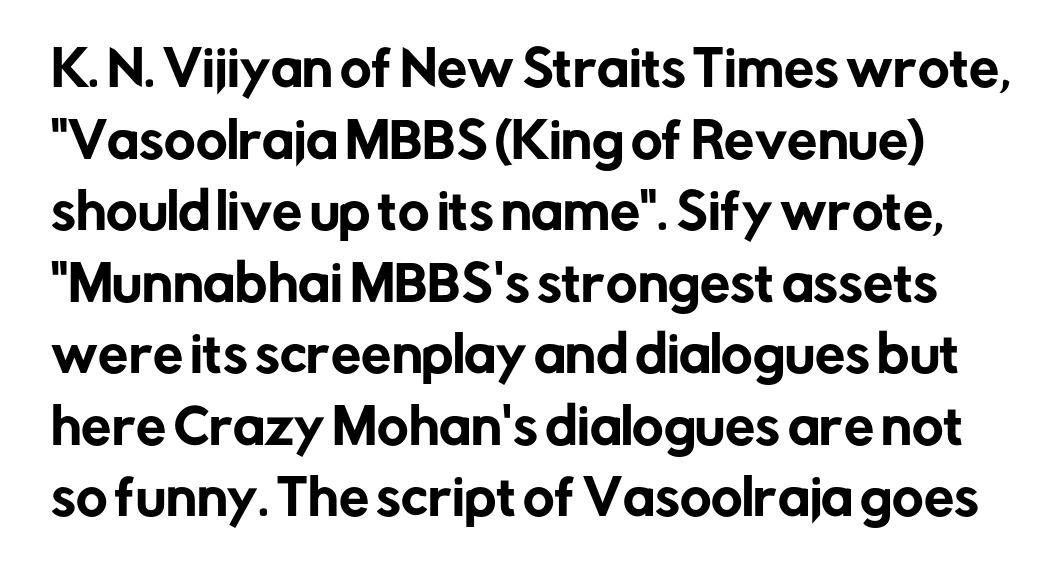
Successive baselines arrive at the customary interval. Beneath every word, the page is bare. A typesetter would call this proportional, since set widths differ per character. Italic: no, the glyphs are upright roman.
